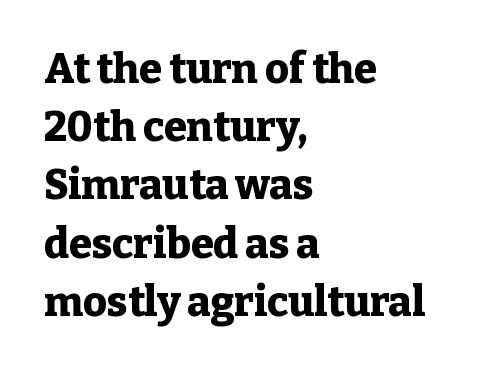
The image shows 41 px heavy serif type, upright; set left-aligned, normal line spacing (1.42x), normal letter spacing, not underlined; low stroke contrast and a medium x-height.
